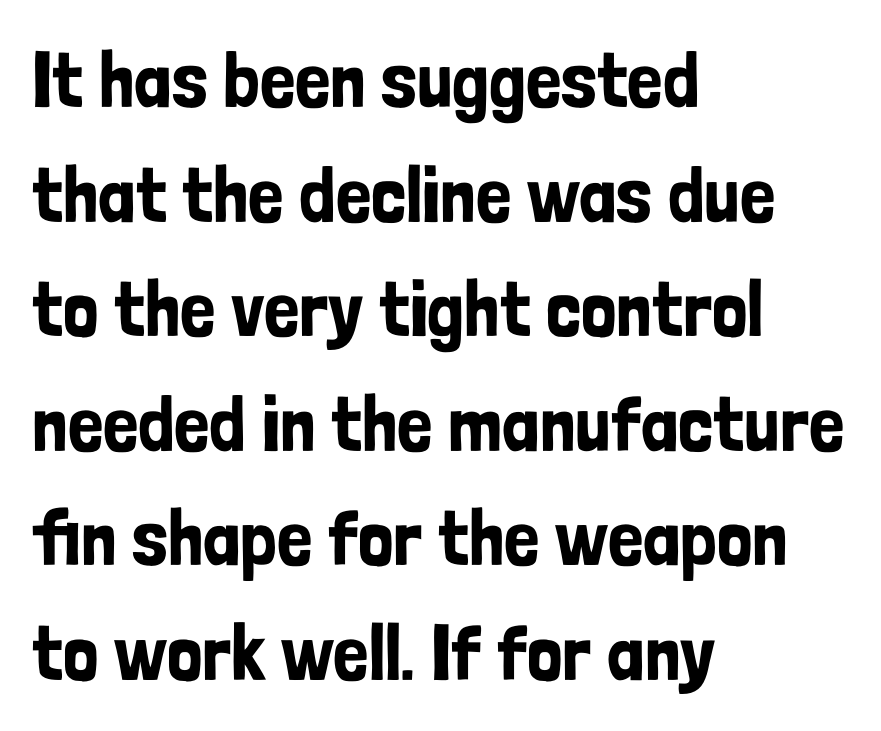
The image shows 79 px condensed sans-serif type, upright; set left-aligned, normal line spacing (1.45x), normal letter spacing, not underlined; low stroke contrast and a medium x-height.
